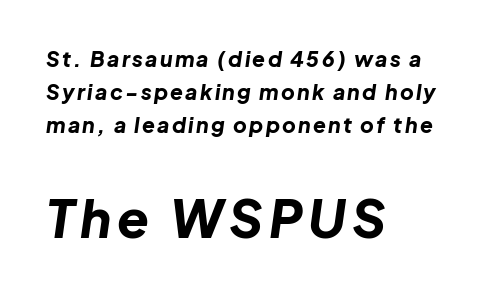
This sample is left-justified, so line endings fall wherever the words run out. The font is running at its bold setting. Reading down the column, the eye jumps a familiar distance to each next line. Varying glyph widths throughout — classic text-font behaviour. The letters in the lower block stand taller than those in the block above. The foot of each line stays bare and open.
